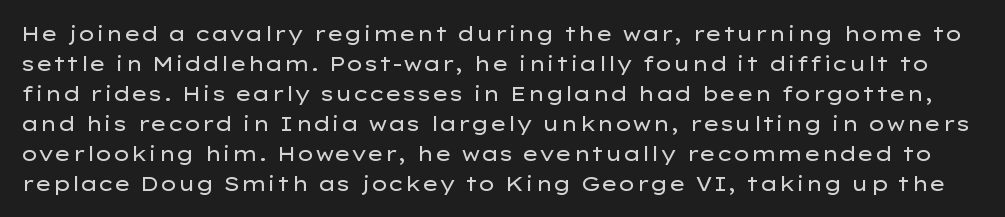
{"italic": "no", "bold": "no", "underline": "no", "line_spacing": "normal", "line_spacing_ratio": 1.5, "letter_spacing": "normal", "letter_spacing_em": 0.0, "glyph_px": 20}
